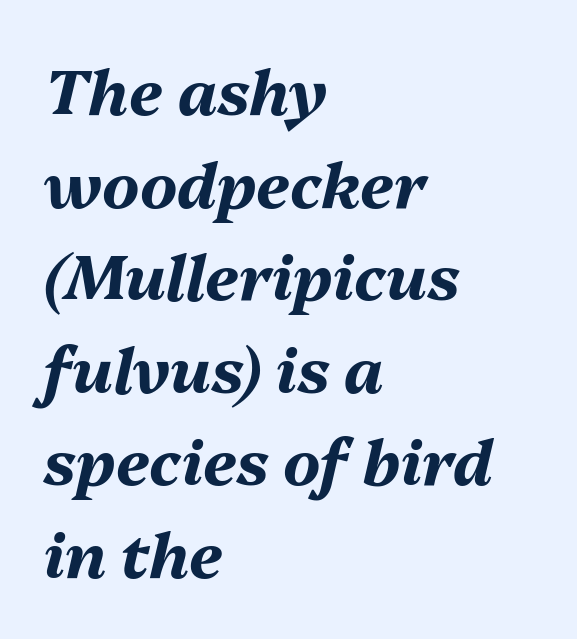
Q: Is the text bold? A: Yes.
Q: Is the text italic (slanted)? A: Yes, it leans right by about 13 degrees.
Q: Is the text underlined? A: No.
Q: How is the paragraph aligned? A: Left-aligned.
Q: Is the spacing between letters normal or unusually wide? A: Normal.
Q: Is the spacing between lines tight, normal or loose? A: Normal.
Q: Width (condensed, normal, or wide)? A: Normal.
Q: Stroke contrast? A: Medium.
Q: x-height? A: Medium.
Q: Monospaced? A: No.
